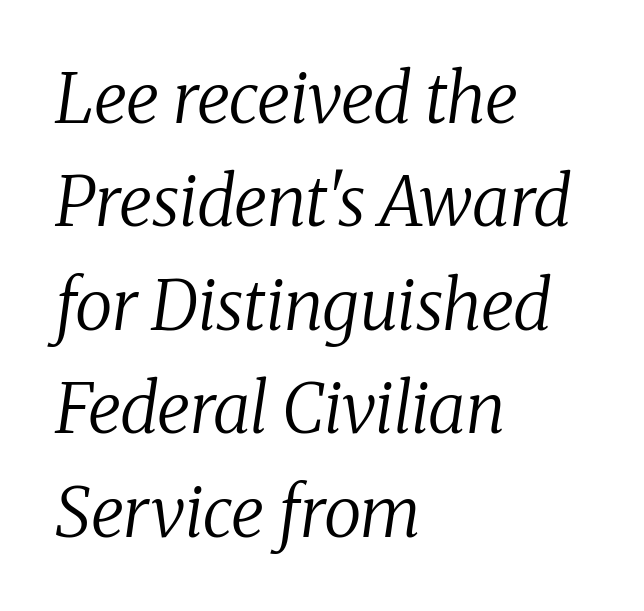
The image shows 69 px regular-weight serif type, italic (leaning right); set left-aligned, normal line spacing (1.5x), normal letter spacing, not underlined; medium stroke contrast and a medium x-height.
